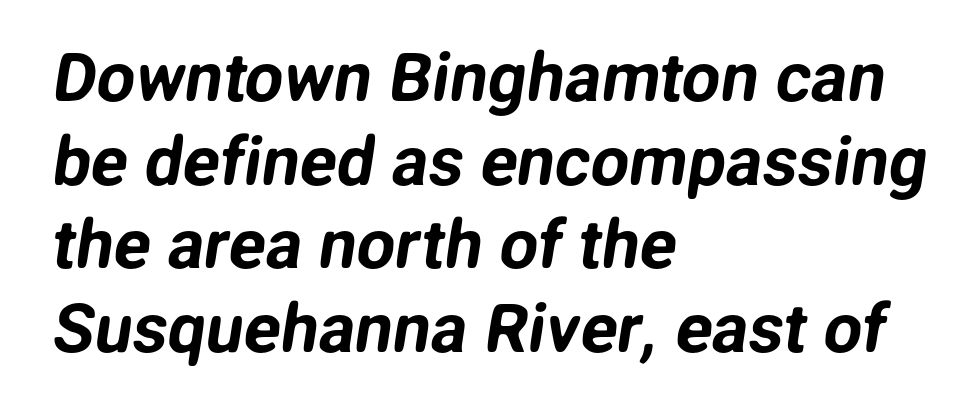
Q: Is the typeface a serif or a sans-serif typeface? A: Sans-serif.
Q: Is the text underlined? A: No.
Q: How is the paragraph aligned? A: Left-aligned.
Q: Is the spacing between letters normal or unusually wide? A: Normal.
Q: Width (condensed, normal, or wide)? A: Normal.
Q: Stroke contrast? A: Low.
Q: x-height? A: Medium.
Q: Monospaced? A: No.
